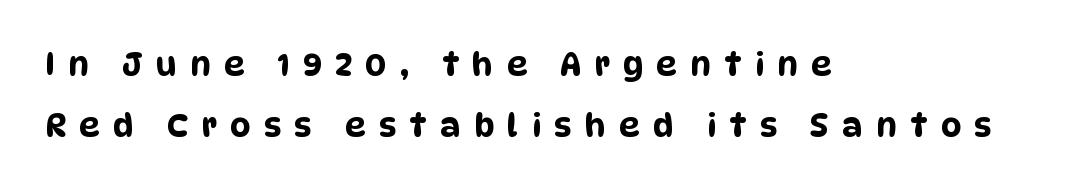
Q: Is the typeface a serif or a sans-serif typeface? A: Sans-serif.
Q: Is the text underlined? A: No.
Q: How is the paragraph aligned? A: Left-aligned.
Q: Is the spacing between letters normal or unusually wide? A: Unusually wide.
Q: Is the spacing between lines tight, normal or loose? A: Loose.
Q: Width (condensed, normal, or wide)? A: Condensed.
Q: Stroke contrast? A: Low.
Q: x-height? A: Large.
Q: Monospaced? A: No.
